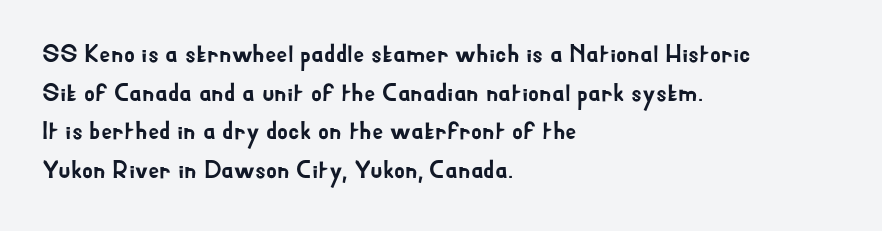
{"italic": "no", "underline": "no", "align": "left", "line_spacing": "normal", "line_spacing_ratio": 1.55, "letter_spacing": "normal", "letter_spacing_em": 0.0, "glyph_px": 25}
